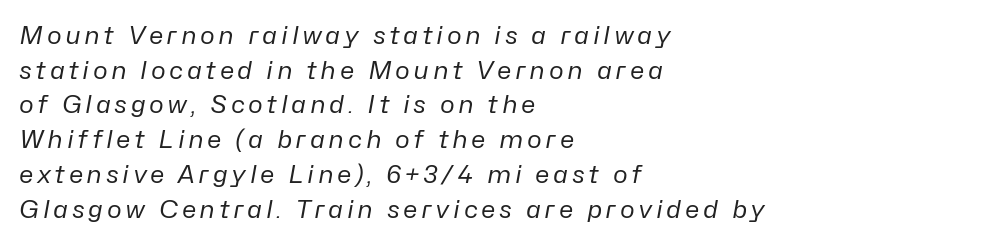
The image shows 25 px text type, italic (leaning right); set left-aligned, normal line spacing (1.39x), not underlined.
